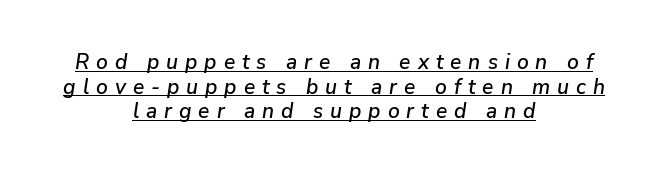
The image shows 21 px text type, italic (leaning right); set centered, line spacing 1.17x, unusually wide letter spacing (+0.33 em), underlined.
